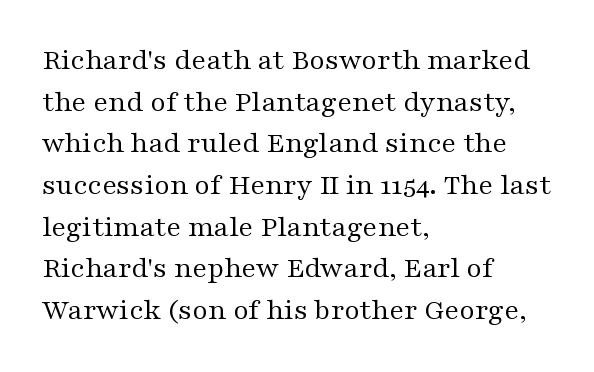
Serif or sans? Serif — the stroke terminals have little feet. Left-aligned paragraph, ragged on the right. Unlike italic type, these characters show no tilt at all. No word sits above an underline.
